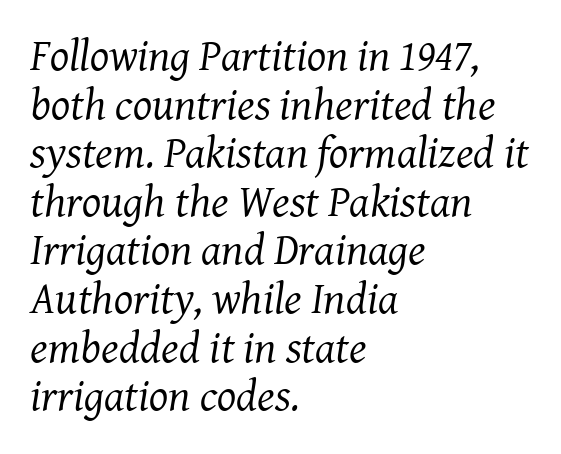
{"serif": "yes", "italic": "yes", "lean": "right", "slant_degrees": 8, "bold": "no", "weight": "regular", "width": "normal", "stroke_contrast": "medium", "x_height": "medium", "monospaced": "no", "underline": "no", "align": "left", "line_spacing": "tight", "line_spacing_ratio": 1.08, "letter_spacing": "normal", "letter_spacing_em": 0.0, "glyph_px": 45}
